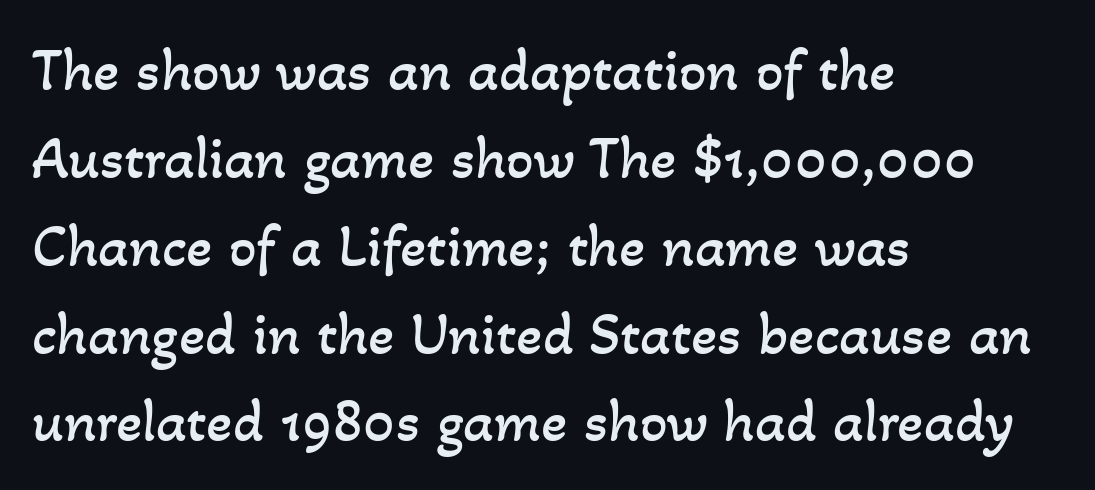
{"bold": "no", "weight": "regular", "width": "normal", "stroke_contrast": "low", "x_height": "small", "monospaced": "no", "underline": "no", "align": "left", "line_spacing": "normal", "line_spacing_ratio": 1.44, "letter_spacing": "normal", "letter_spacing_em": 0.0, "glyph_px": 61}
